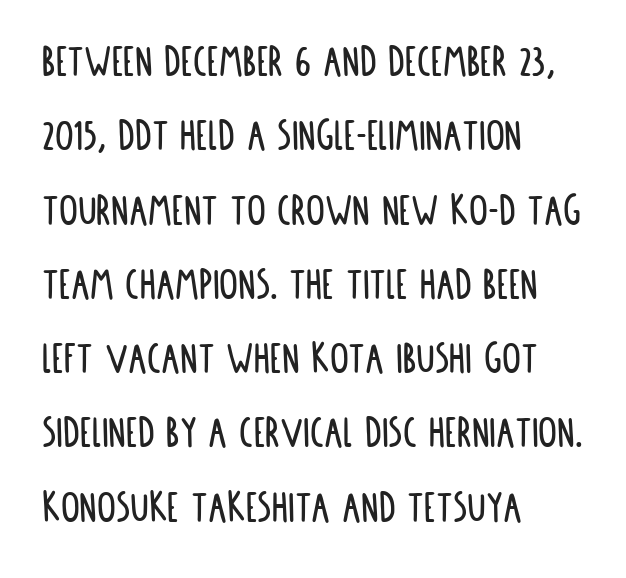
The image shows 47 px condensed sans-serif type, upright; set left-aligned, normal line spacing (1.58x), normal letter spacing, not underlined; low stroke contrast and a large x-height.
